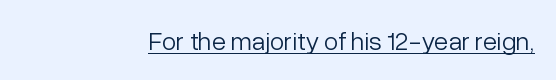
Q: Is the text bold? A: No.
Q: Is the text italic (slanted)? A: No, it is upright.
Q: Is the text underlined? A: Yes.
Q: Is the spacing between letters normal or unusually wide? A: Normal.
